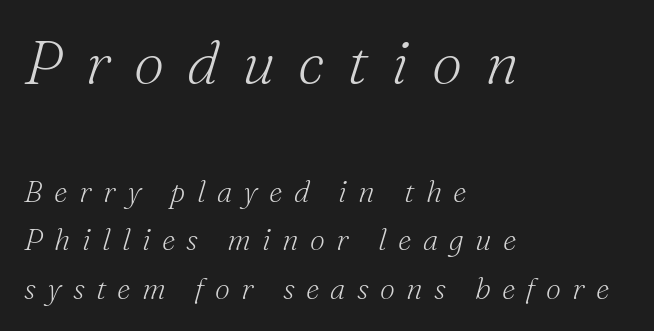
Is this a fixed-width face? No — the glyphs have proportional, varying widths. A classic flush-left, rag-right setting is used for this passage. A student would notice the top passage is typeset larger than what follows. Examine the stroke ends and you'll spot serifs. A quiet, ordinary-to-light weight characterises the typeface. The specimen omits any rule beneath the text block's lines.
